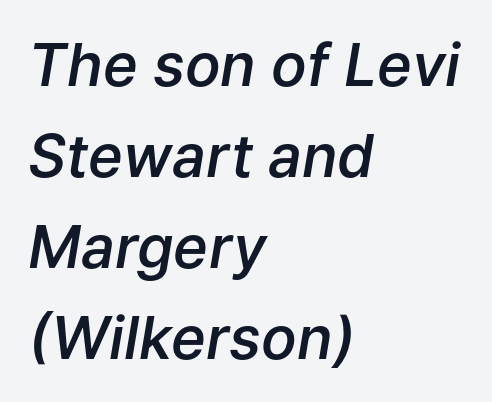
Each letter keeps its own natural width here, so spacing adapts to shape. The passage shown is not underscored anywhere. The text block is weighted toward the left margin, trailing off unevenly rightward. The specimen reads as italic at a glance.
